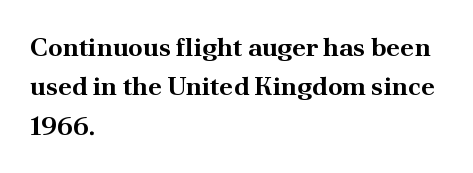
Q: Is the text bold? A: Yes.
Q: Is the text italic (slanted)? A: No, it is upright.
Q: Is the text underlined? A: No.
Q: How is the paragraph aligned? A: Left-aligned.
Q: Is the spacing between letters normal or unusually wide? A: Normal.
Q: Is the spacing between lines tight, normal or loose? A: Normal.
